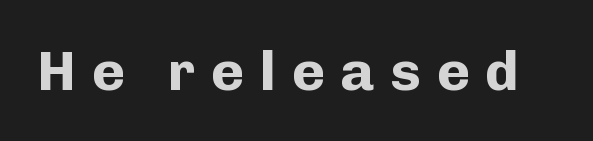
The image shows 56 px bold sans-serif type, upright; set unusually wide letter spacing (+0.28 em), not underlined; low stroke contrast and a medium x-height.
